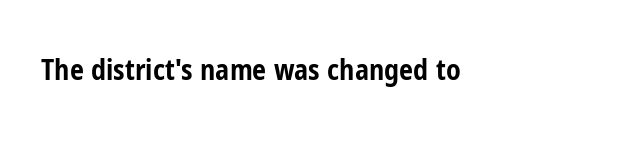
Is this a fixed-width face? No — the glyphs have proportional, varying widths. The face used here has the dense, thick strokes of a bold. The passage shown is not underscored anywhere. Examine the stroke ends and you'll find no serifs.
